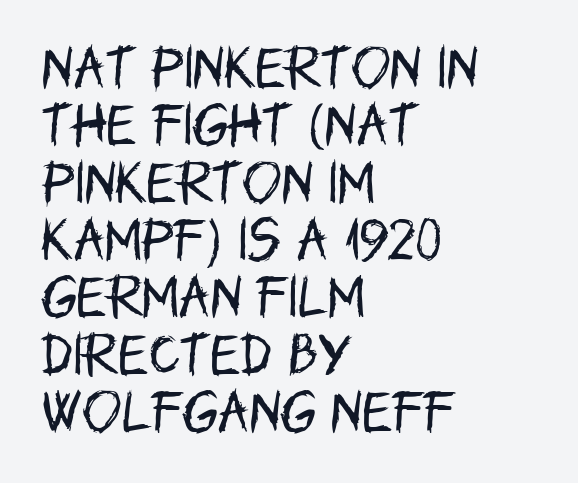
{"serif": "no", "italic": "no", "bold": "no", "weight": "regular", "width": "condensed", "stroke_contrast": "low", "x_height": "large", "monospaced": "no", "underline": "no", "align": "left", "line_spacing_ratio": 1.22, "letter_spacing": "normal", "letter_spacing_em": 0.0, "glyph_px": 47}
